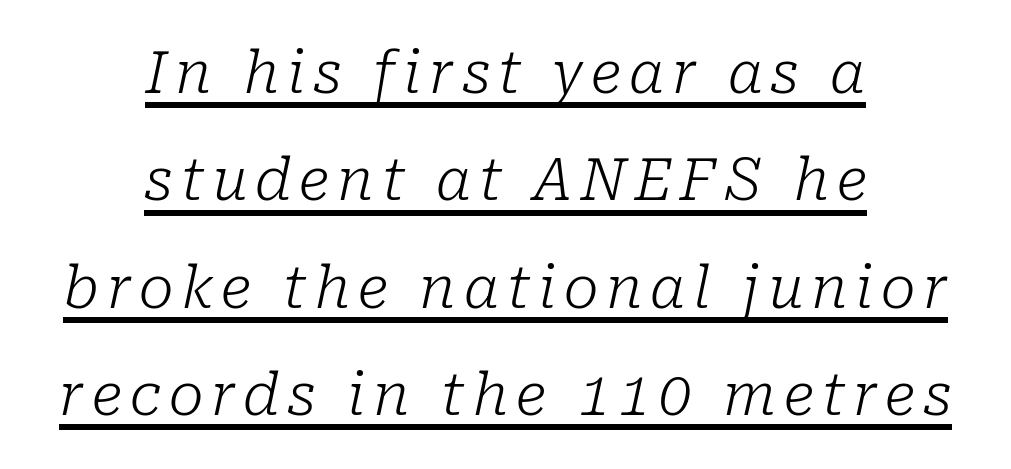
Looks like regular typesetting: each glyph gets only the width it needs. Little horizontal feet cap the strokes, marking this as serif type. The font sits on the lighter half of the weight spectrum, regular included. Students, observe the line beneath the letters — that is underlining.
